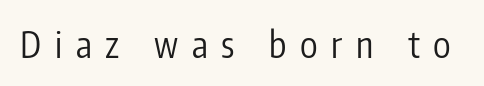
{"serif": "no", "italic": "no", "bold": "no", "weight": "regular", "width": "condensed", "stroke_contrast": "low", "x_height": "medium", "monospaced": "no", "underline": "no", "letter_spacing": "wide", "letter_spacing_em": 0.38, "glyph_px": 36}
